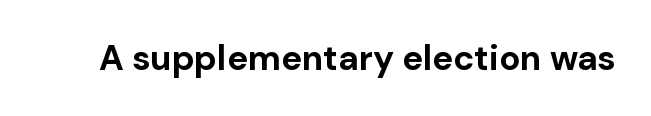
{"serif": "no", "italic": "no", "bold": "yes", "weight": "bold", "width": "normal", "stroke_contrast": "low", "x_height": "medium", "monospaced": "no", "underline": "no", "letter_spacing": "normal", "letter_spacing_em": 0.0, "glyph_px": 35}
